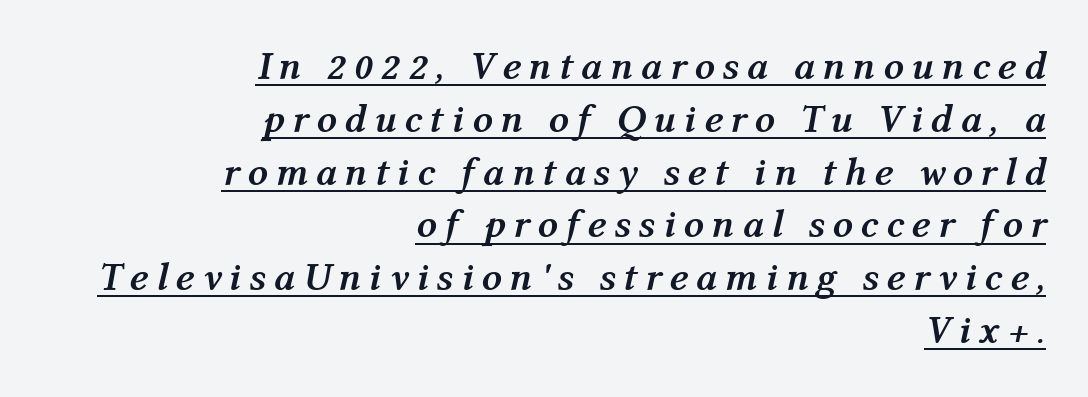
Beneath each row of characters lies a ruled line. If you measured baseline to baseline, you'd find a middling distance. The paragraph shown leans on its right margin. The whole block is typeset with a tilt. This sample has the flowing, uneven cadence of proportional lettering. These words are printed bold, with thick strokes throughout.
